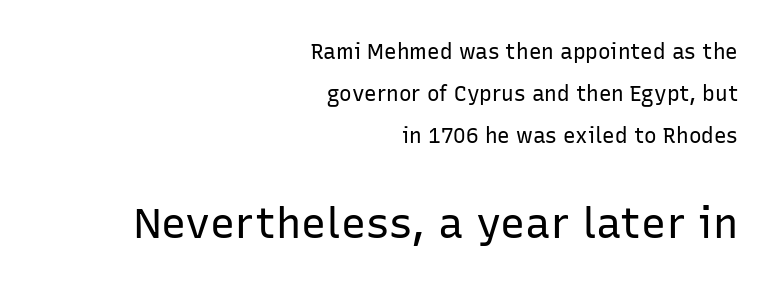
Q: Is the text bold? A: No.
Q: Is the text italic (slanted)? A: No, it is upright.
Q: Is the typeface a serif or a sans-serif typeface? A: Sans-serif.
Q: Is the text underlined? A: No.
Q: How is the paragraph aligned? A: Right-aligned.
Q: Is the spacing between letters normal or unusually wide? A: Normal.
Q: Is the spacing between lines tight, normal or loose? A: Loose.
Q: Which block of text is set in a larger size, the first (top) or the second (bottom)? A: The second (bottom) one.
Q: Width (condensed, normal, or wide)? A: Normal.
Q: Stroke contrast? A: Low.
Q: x-height? A: Medium.
Q: Monospaced? A: No.
